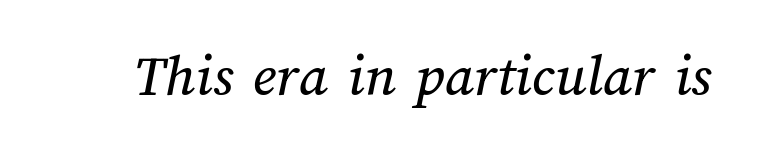
Q: Is the text underlined? A: No.
Q: Is the spacing between letters normal or unusually wide? A: Normal.
Q: Width (condensed, normal, or wide)? A: Normal.
Q: Stroke contrast? A: Medium.
Q: x-height? A: Medium.
Q: Monospaced? A: No.
